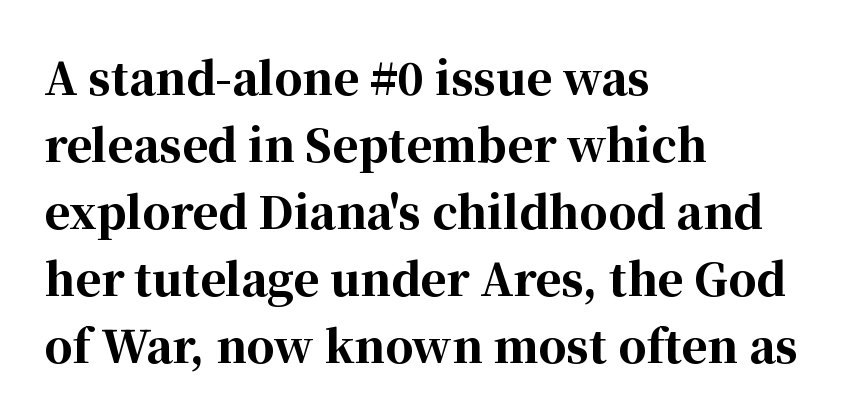
{"serif": "yes", "italic": "no", "bold": "yes", "weight": "bold", "width": "normal", "stroke_contrast": "high", "x_height": "medium", "monospaced": "no", "underline": "no", "align": "left", "line_spacing": "normal", "line_spacing_ratio": 1.52, "letter_spacing": "normal", "letter_spacing_em": 0.0, "glyph_px": 44}
